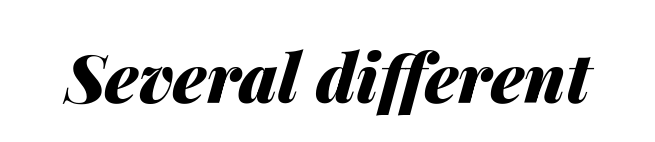
The image shows 67 px heavy type, italic (leaning right); set normal letter spacing, not underlined; medium stroke contrast and a medium x-height.
